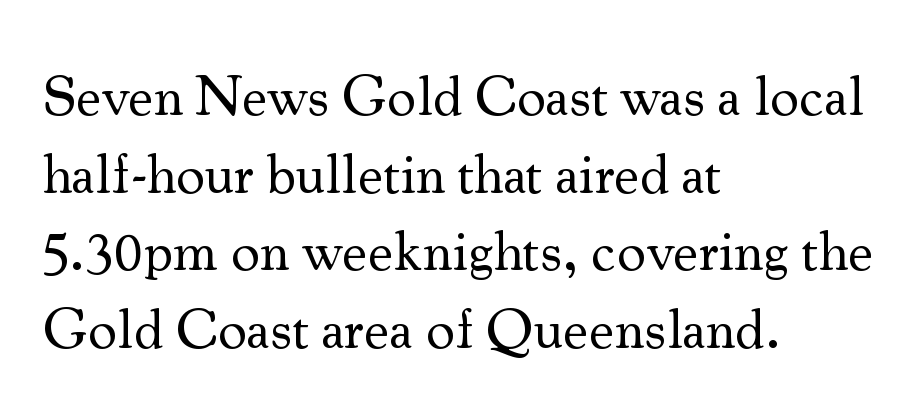
The image shows 57 px regular-weight serif type, upright; set left-aligned, normal line spacing (1.36x), normal letter spacing, not underlined; medium stroke contrast and a small x-height.
